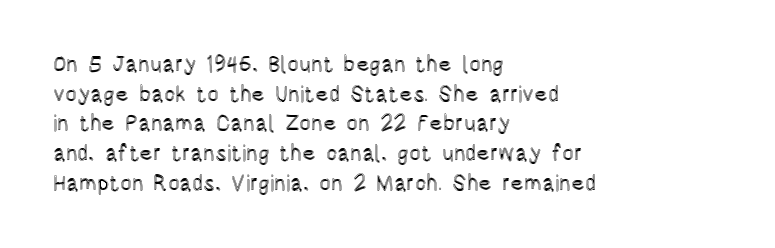
The passage shown stacks its lines at a standard gap. Look at the tracking — it's just the regular setting, nothing added. A typesetter would mark this as roman, not italic. Underlining? Definitely not there. One-word summary of the alignment: left.
